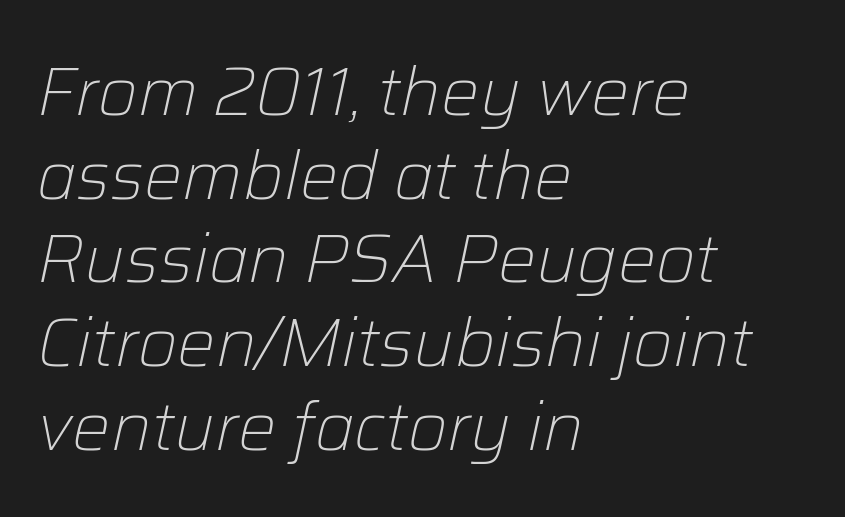
The image shows 68 px light type, italic (leaning right); set left-aligned, line spacing 1.23x, normal letter spacing, not underlined; low stroke contrast and a medium x-height.
